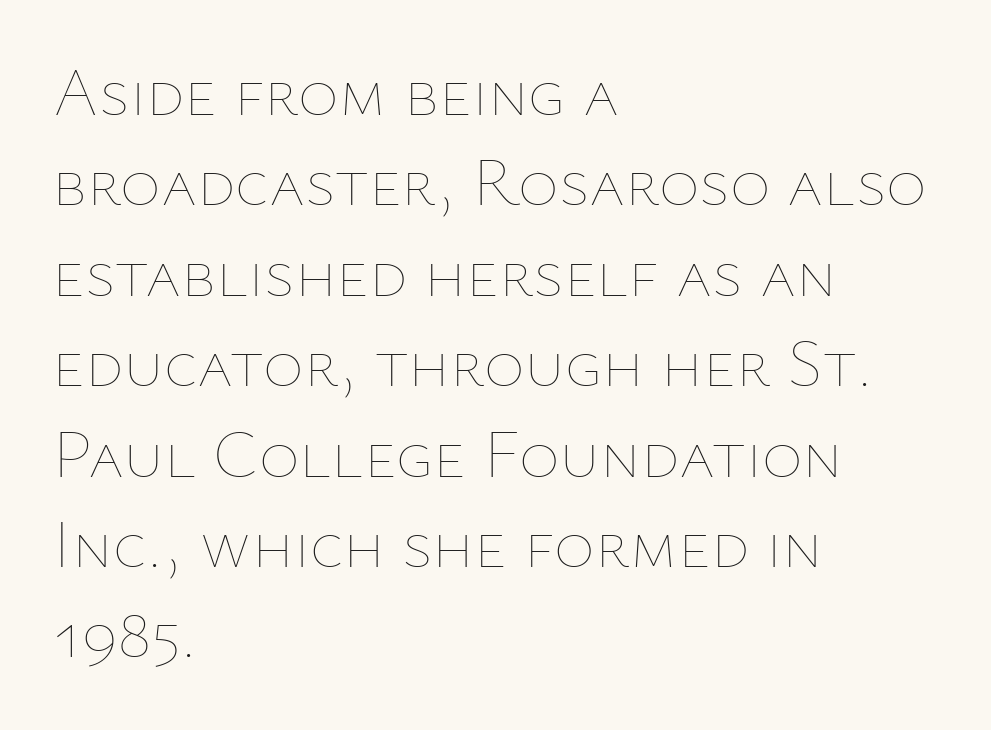
Q: Is the text bold? A: No.
Q: Is the text italic (slanted)? A: No, it is upright.
Q: Is the text underlined? A: No.
Q: How is the paragraph aligned? A: Left-aligned.
Q: Is the spacing between letters normal or unusually wide? A: Normal.
Q: Is the spacing between lines tight, normal or loose? A: Normal.
Q: Width (condensed, normal, or wide)? A: Normal.
Q: Stroke contrast? A: Low.
Q: x-height? A: Medium.
Q: Monospaced? A: No.
